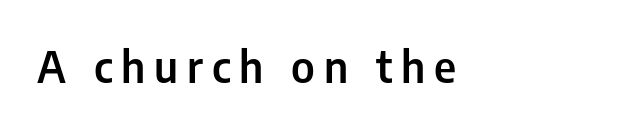
Q: Is the text bold? A: Semi-bold.
Q: Is the text italic (slanted)? A: No, it is upright.
Q: Is the typeface a serif or a sans-serif typeface? A: Sans-serif.
Q: Is the text underlined? A: No.
Q: Is the spacing between letters normal or unusually wide? A: Unusually wide.
Q: Width (condensed, normal, or wide)? A: Condensed.
Q: Stroke contrast? A: Low.
Q: x-height? A: Medium.
Q: Monospaced? A: No.
